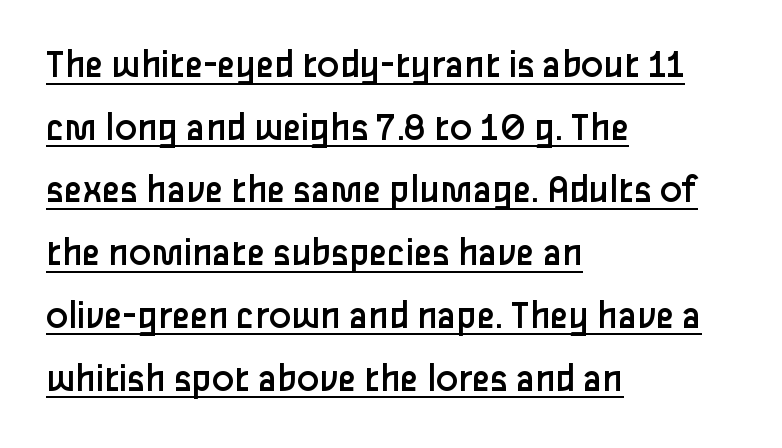
Q: Is the text bold? A: No.
Q: Is the text italic (slanted)? A: No, it is upright.
Q: Is the typeface a serif or a sans-serif typeface? A: Sans-serif.
Q: Is the text underlined? A: Yes.
Q: How is the paragraph aligned? A: Left-aligned.
Q: Is the spacing between letters normal or unusually wide? A: Normal.
Q: Is the spacing between lines tight, normal or loose? A: Normal.
Q: Width (condensed, normal, or wide)? A: Normal.
Q: Stroke contrast? A: Low.
Q: x-height? A: Medium.
Q: Monospaced? A: No.
